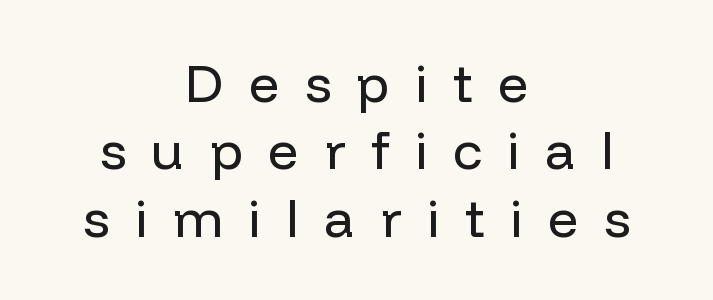
{"serif": "no", "italic": "no", "bold": "no", "weight": "regular", "width": "normal", "stroke_contrast": "low", "x_height": "medium", "monospaced": "no", "underline": "no", "align": "center", "line_spacing": "normal", "line_spacing_ratio": 1.27, "letter_spacing": "wide", "letter_spacing_em": 0.48, "glyph_px": 53}
